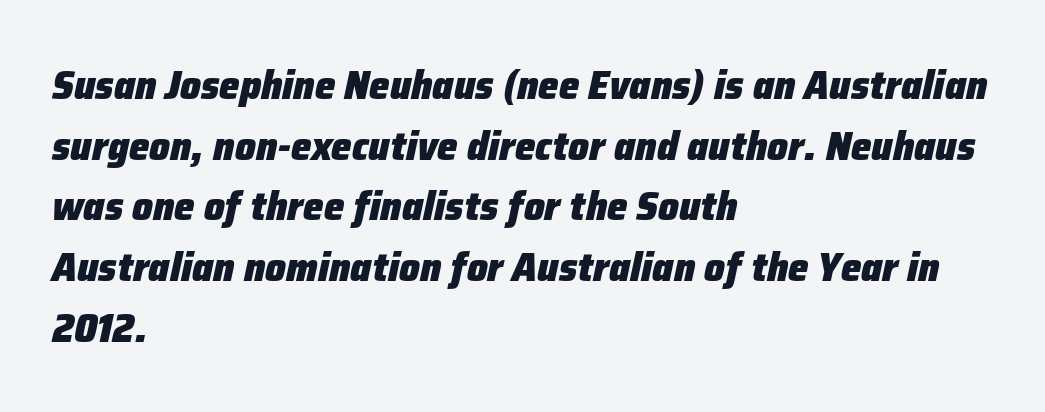
Q: Is the text bold? A: Yes.
Q: Is the text italic (slanted)? A: Yes, it leans right by about 12 degrees.
Q: Is the text underlined? A: No.
Q: How is the paragraph aligned? A: Left-aligned.
Q: Is the spacing between letters normal or unusually wide? A: Normal.
Q: Is the spacing between lines tight, normal or loose? A: Normal.
Q: Width (condensed, normal, or wide)? A: Normal.
Q: Stroke contrast? A: Low.
Q: x-height? A: Medium.
Q: Monospaced? A: No.
